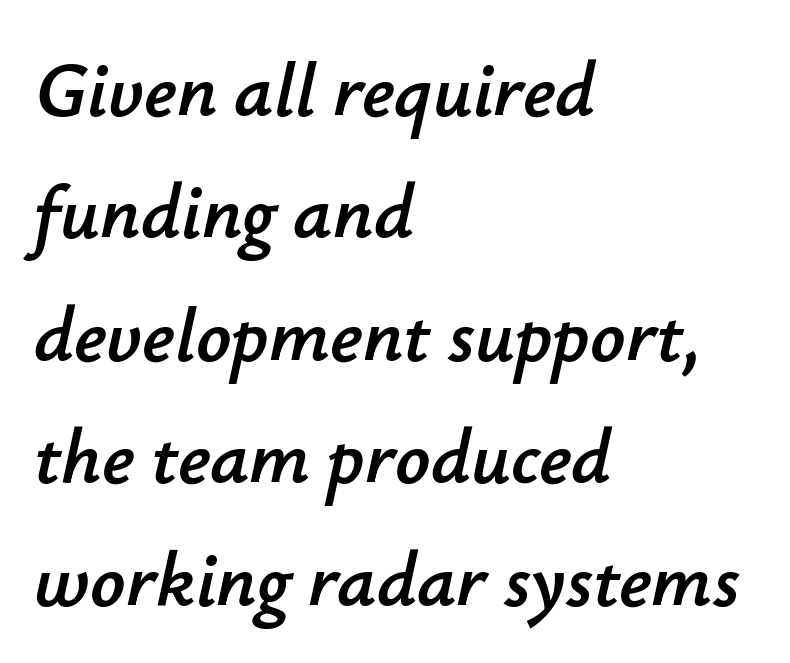
{"italic": "yes", "lean": "right", "slant_degrees": 12, "width": "normal", "stroke_contrast": "low", "x_height": "small", "monospaced": "no", "underline": "no", "align": "left", "line_spacing": "normal", "line_spacing_ratio": 1.59, "letter_spacing": "normal", "letter_spacing_em": 0.0, "glyph_px": 77}
